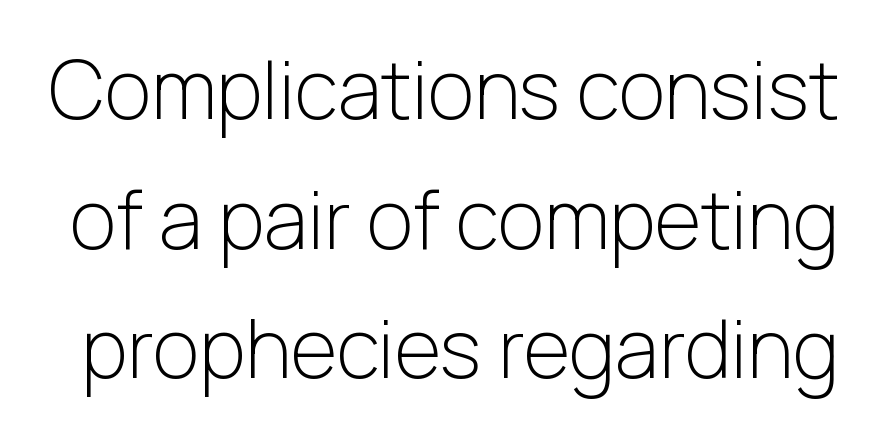
Q: Is the text bold? A: No.
Q: Is the text italic (slanted)? A: No, it is upright.
Q: Is the typeface a serif or a sans-serif typeface? A: Sans-serif.
Q: Is the text underlined? A: No.
Q: Is the spacing between letters normal or unusually wide? A: Normal.
Q: Is the spacing between lines tight, normal or loose? A: Normal.
Q: Width (condensed, normal, or wide)? A: Normal.
Q: Stroke contrast? A: Low.
Q: x-height? A: Medium.
Q: Monospaced? A: No.
